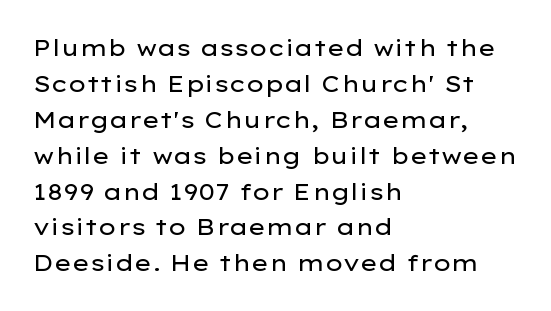
{"italic": "no", "bold": "no", "underline": "no", "align": "left", "line_spacing": "normal", "line_spacing_ratio": 1.56, "letter_spacing": "normal", "letter_spacing_em": 0.0, "glyph_px": 23}
